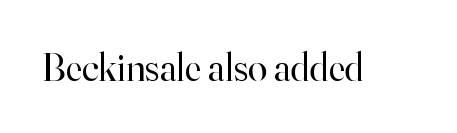
{"serif": "yes", "italic": "no", "bold": "no", "weight": "regular", "width": "normal", "stroke_contrast": "high", "x_height": "small", "monospaced": "no", "underline": "no", "letter_spacing": "normal", "letter_spacing_em": 0.0, "glyph_px": 39}
